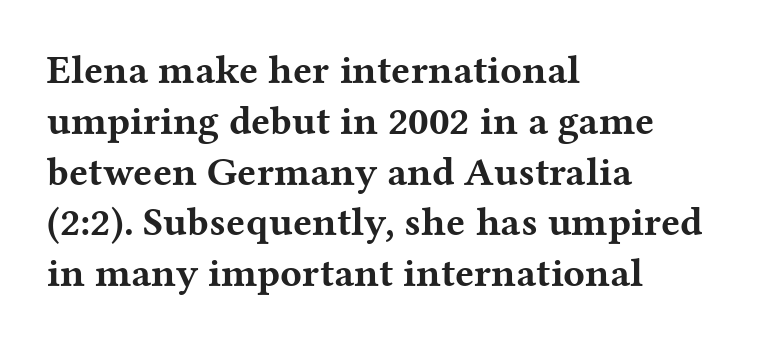
{"serif": "yes", "italic": "no", "bold": "yes", "weight": "bold", "width": "wide", "stroke_contrast": "medium", "x_height": "medium", "monospaced": "no", "underline": "no", "align": "left", "line_spacing": "normal", "line_spacing_ratio": 1.27, "letter_spacing": "normal", "letter_spacing_em": 0.0, "glyph_px": 40}
